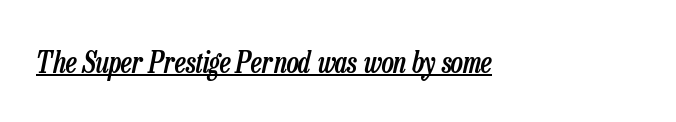
Q: Is the text bold? A: Semi-bold.
Q: Is the text italic (slanted)? A: Yes, it leans right by about 13 degrees.
Q: Is the text underlined? A: Yes.
Q: Is the spacing between letters normal or unusually wide? A: Normal.
Q: Width (condensed, normal, or wide)? A: Condensed.
Q: Stroke contrast? A: Low.
Q: x-height? A: Medium.
Q: Monospaced? A: No.
